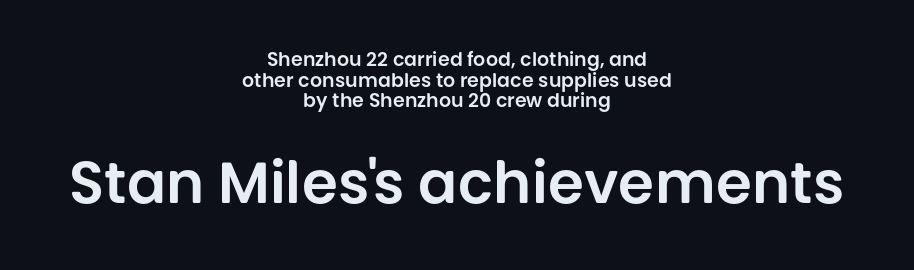
Q: Is the text italic (slanted)? A: No, it is upright.
Q: Is the typeface a serif or a sans-serif typeface? A: Sans-serif.
Q: Is the text underlined? A: No.
Q: How is the paragraph aligned? A: Centered.
Q: Is the spacing between letters normal or unusually wide? A: Normal.
Q: Is the spacing between lines tight, normal or loose? A: Tight.
Q: Which block of text is set in a larger size, the first (top) or the second (bottom)? A: The second (bottom) one.
Q: Width (condensed, normal, or wide)? A: Normal.
Q: Stroke contrast? A: Low.
Q: x-height? A: Large.
Q: Monospaced? A: No.
